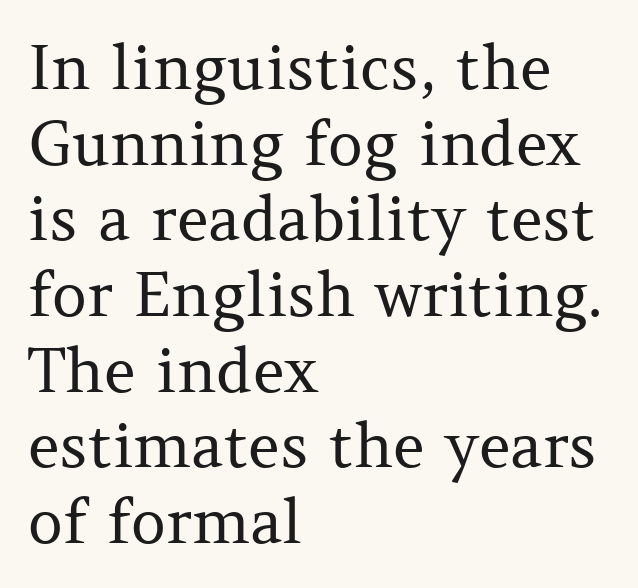
{"serif": "yes", "italic": "no", "bold": "no", "weight": "regular", "width": "normal", "stroke_contrast": "medium", "x_height": "medium", "monospaced": "no", "underline": "no", "align": "left", "line_spacing_ratio": 1.24, "letter_spacing": "normal", "letter_spacing_em": 0.0, "glyph_px": 61}
